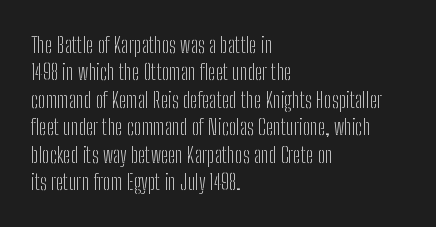
{"italic": "no", "bold": "no", "underline": "no", "align": "left", "line_spacing": "normal", "line_spacing_ratio": 1.25, "letter_spacing": "normal", "letter_spacing_em": 0.0, "glyph_px": 22}
